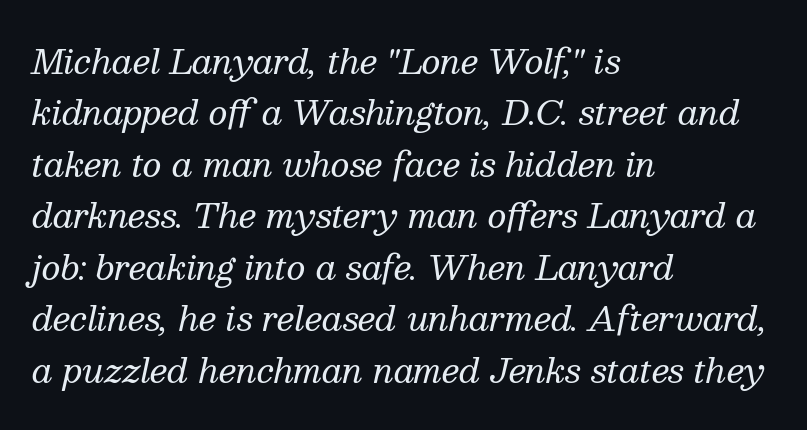
{"serif": "yes", "italic": "yes", "lean": "right", "slant_degrees": 13, "bold": "no", "weight": "regular", "width": "normal", "stroke_contrast": "medium", "x_height": "medium", "monospaced": "no", "underline": "no", "align": "left", "line_spacing": "normal", "line_spacing_ratio": 1.56, "letter_spacing": "normal", "letter_spacing_em": 0.0, "glyph_px": 33}
